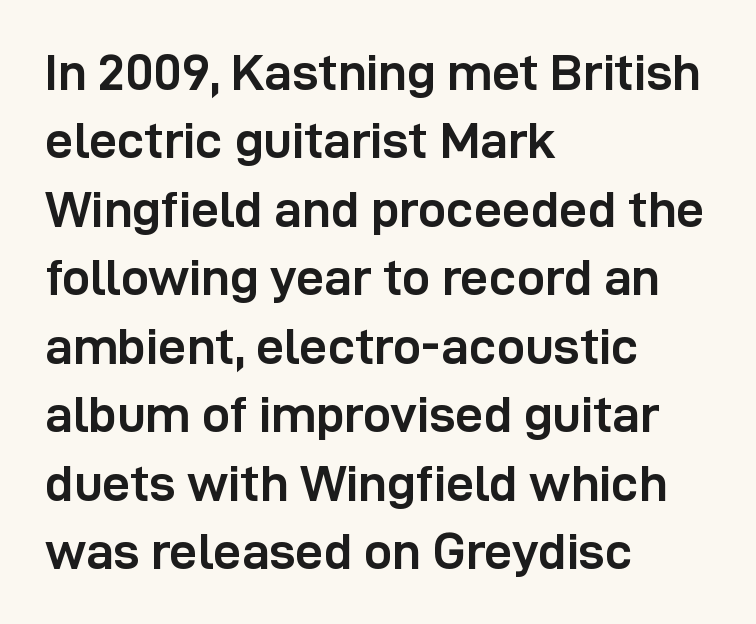
{"serif": "no", "italic": "no", "bold": "yes", "weight": "semibold", "width": "normal", "stroke_contrast": "low", "x_height": "medium", "monospaced": "no", "underline": "no", "align": "left", "line_spacing": "normal", "line_spacing_ratio": 1.37, "letter_spacing": "normal", "letter_spacing_em": 0.0, "glyph_px": 50}
